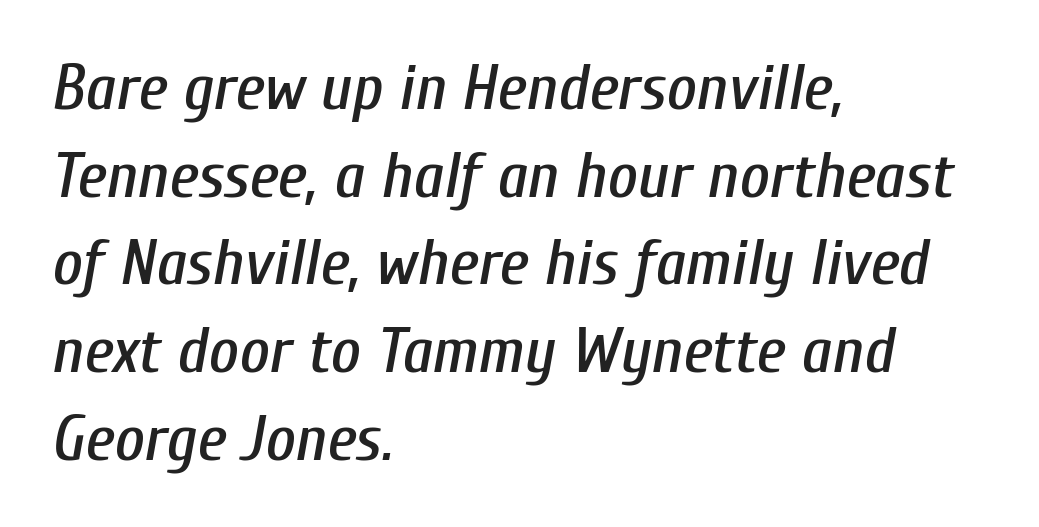
The whole block is typeset with a tilt. Caption: standard tracking, unaltered. Does the leading feel generous? No, just average. Compared with a centered layout, this one pins lines to the left instead. Think of a printed novel: that variable character pitch is what you see here.
